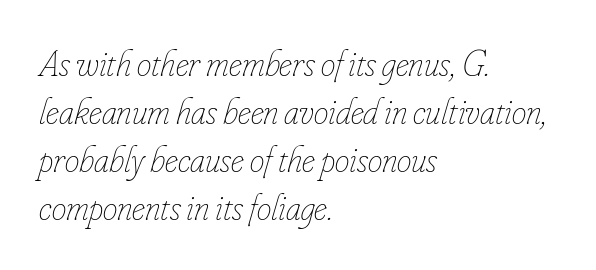
You can tell it's italic because the verticals aren't actually vertical. This sample has the flowing, uneven cadence of proportional lettering. Rule under the text: the space is simply empty. Heaviness? Minimal to ordinary, like unemphasized prose. Words appear dense and cohesive because spacing is normal.
